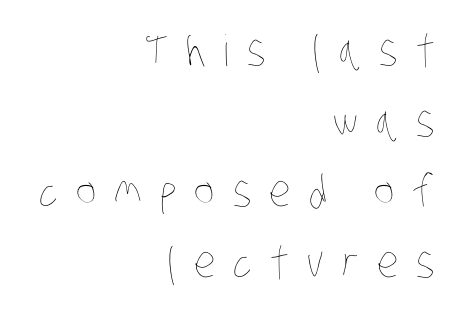
This block has exactly the height ordinary leading produces. These lines are set flush right with a ragged left edge. Glance below the letters and you will spot only blank space. The type is letterspaced generously, with wide tracking. The rendering uses natural spacing where letterforms have individual widths. The font sits on the lighter half of the weight spectrum, regular included.
